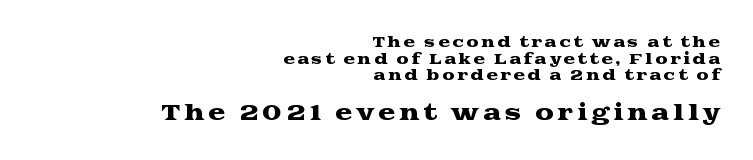
{"italic": "no", "underline": "no", "align": "right", "line_spacing_ratio": 1.19, "larger_block": "second", "size_ratio": 1.5, "glyph_px": 21}
